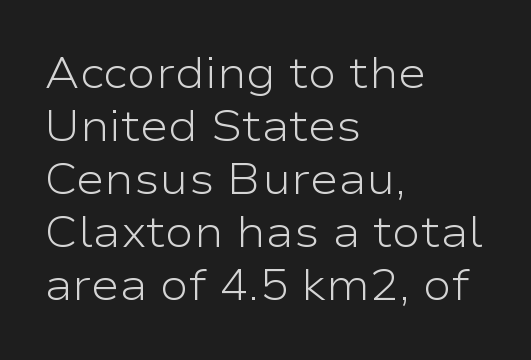
The image shows 43 px light, wide sans-serif type, upright; set left-aligned, line spacing 1.23x, normal letter spacing, not underlined; low stroke contrast and a medium x-height.
